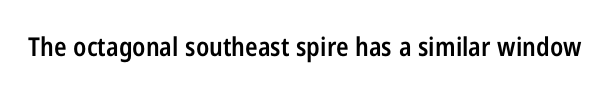
Ascenders rise straight up at ninety degrees. The typesetting leans somewhat heavy: a semibold. Observe the ordinary spacing: letters are neighbours, not strangers. Only glyphs here, with clear space below each row.
